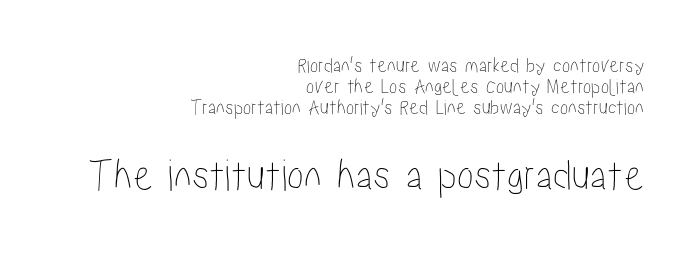
Q: Is the text italic (slanted)? A: No, it is upright.
Q: Is the text underlined? A: No.
Q: How is the paragraph aligned? A: Right-aligned.
Q: Is the spacing between letters normal or unusually wide? A: Normal.
Q: Is the spacing between lines tight, normal or loose? A: Tight.
Q: Which block of text is set in a larger size, the first (top) or the second (bottom)? A: The second (bottom) one.
Q: Width (condensed, normal, or wide)? A: Condensed.
Q: Stroke contrast? A: Low.
Q: x-height? A: Medium.
Q: Monospaced? A: No.
